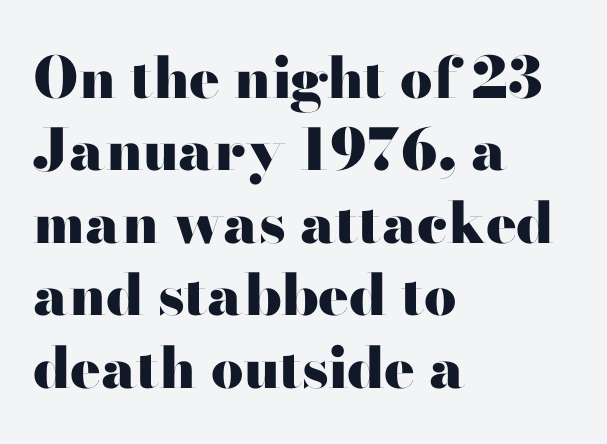
The paragraph has a hard left edge and a soft right edge. Nothing sits at the stroke ends, so this counts as sans-serif. A roman cut, with each character standing at attention. Heavy-handed strokes throughout: this text is bold. This sample has the flowing, uneven cadence of proportional lettering. Nobody touched the tracking dial on this one.
